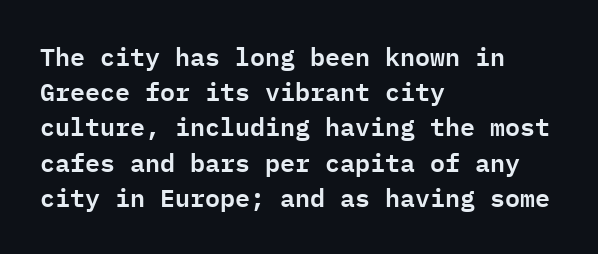
Posture: straight, roman, zero tilt. This rendering uses left alignment, leaving the right contour irregular. This sample keeps an unexceptional amount of space between lines. Bare-footed words on every line.
